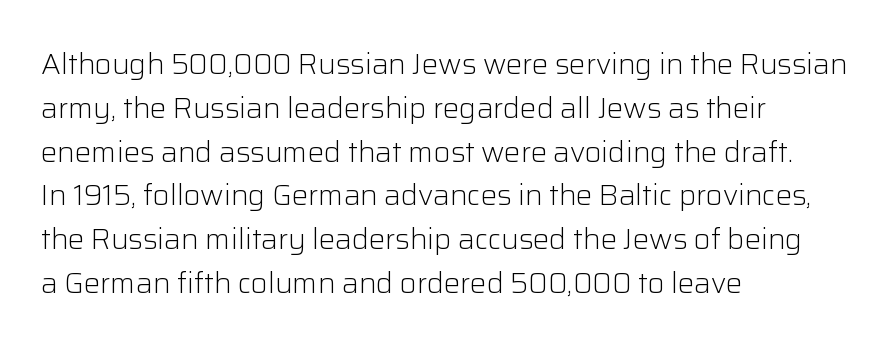
The image shows 29 px light sans-serif type, upright; set left-aligned, normal line spacing (1.51x), normal letter spacing, not underlined; low stroke contrast and a medium x-height.
